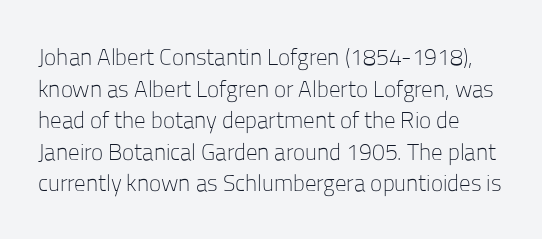
{"italic": "no", "bold": "no", "underline": "no", "line_spacing": "normal", "line_spacing_ratio": 1.37, "letter_spacing": "normal", "letter_spacing_em": 0.0, "glyph_px": 23}
